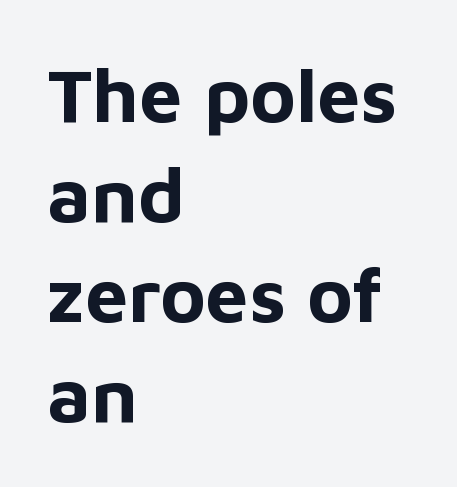
The image shows 77 px bold sans-serif type, upright; set left-aligned, normal line spacing (1.3x), normal letter spacing, not underlined; low stroke contrast and a medium x-height.
